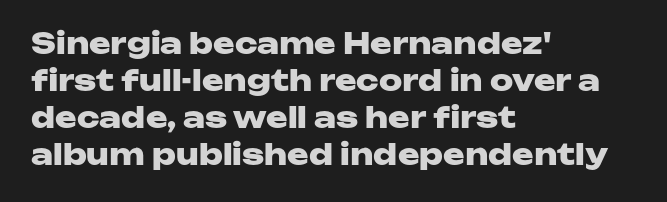
The image shows 29 px heavy, wide sans-serif type, upright; set left-aligned, normal line spacing (1.28x), normal letter spacing, not underlined; low stroke contrast and a medium x-height.
